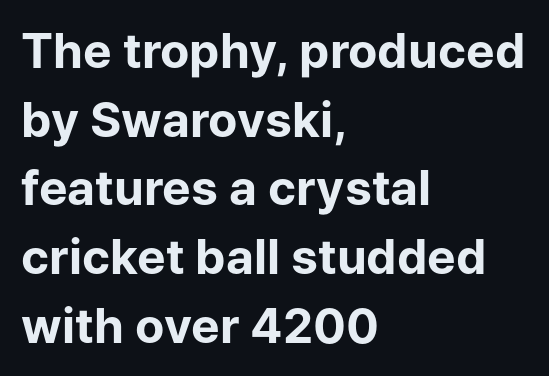
I'd describe the lettering as bold — thick and assertive. Descender tails drop into unmarked territory. The paragraph has a hard left edge and a soft right edge. This sample uses an upright cut, with every glyph sitting square on the baseline. The rendering keeps characters at their native spacing.
